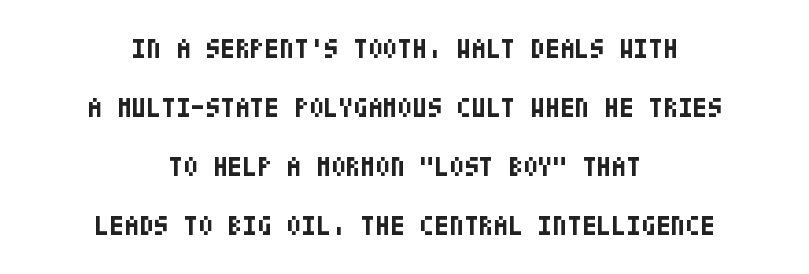
Every character sits straight up, as roman type does. Thick stems and heavy bowls — unmistakably bold. The vertical gap from one line to the next is large. Nobody drew a line under any word here.
